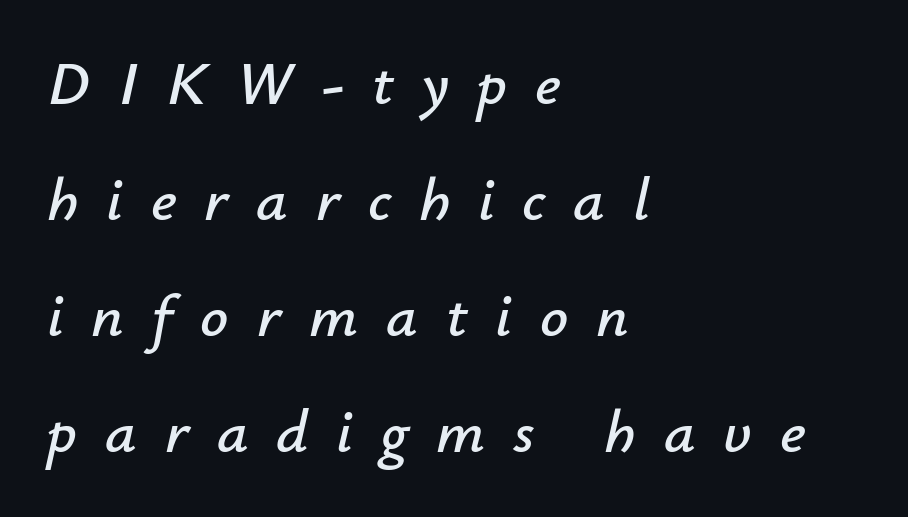
{"italic": "yes", "lean": "right", "slant_degrees": 12, "width": "normal", "stroke_contrast": "low", "x_height": "small", "monospaced": "no", "underline": "no", "align": "left", "line_spacing_ratio": 1.87, "letter_spacing": "wide", "letter_spacing_em": 0.45, "glyph_px": 62}
